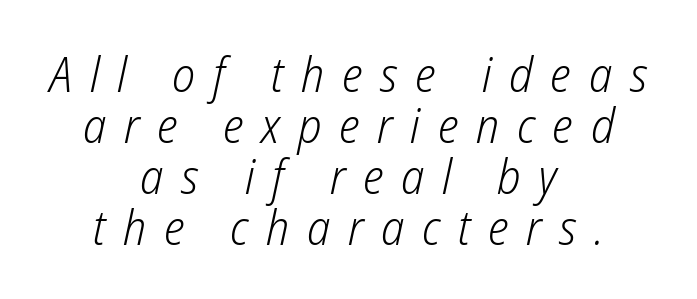
Q: Is the text bold? A: No.
Q: Is the text italic (slanted)? A: Yes, it leans right by about 12 degrees.
Q: Is the text underlined? A: No.
Q: How is the paragraph aligned? A: Centered.
Q: Is the spacing between letters normal or unusually wide? A: Unusually wide.
Q: Is the spacing between lines tight, normal or loose? A: Tight.
Q: Width (condensed, normal, or wide)? A: Condensed.
Q: Stroke contrast? A: Low.
Q: x-height? A: Medium.
Q: Monospaced? A: No.
